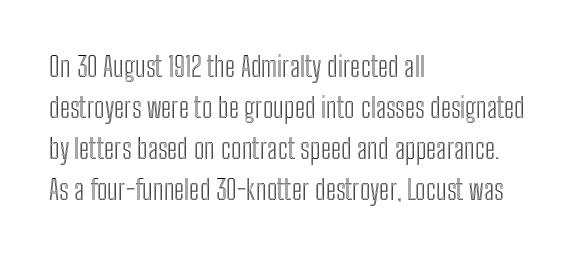
Do the characters align in a grid? No, the font is proportional. Regular leading. No italicization has been applied; the sample stays upright. The type is set solid horizontally, with unmodified tracking.
